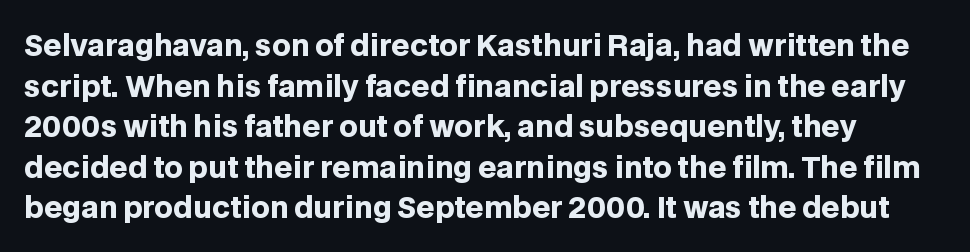
The image shows 29 px heavy sans-serif type, upright; set normal line spacing (1.4x), normal letter spacing, not underlined; low stroke contrast and a large x-height.
